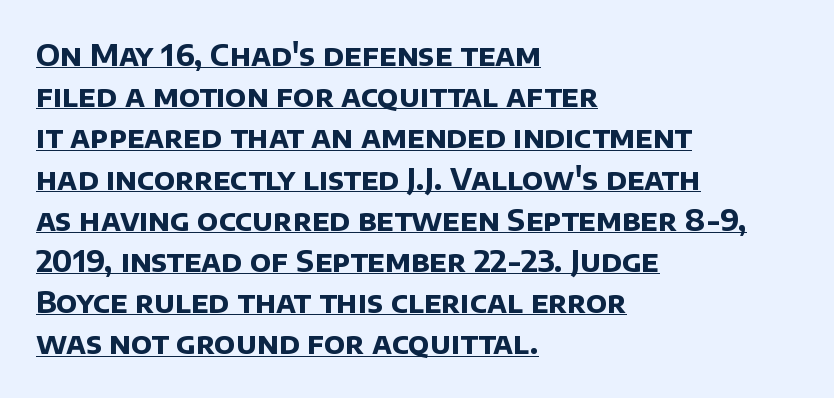
Q: Is the text bold? A: Yes.
Q: Is the typeface a serif or a sans-serif typeface? A: Sans-serif.
Q: Is the text underlined? A: Yes.
Q: How is the paragraph aligned? A: Left-aligned.
Q: Is the spacing between letters normal or unusually wide? A: Normal.
Q: Is the spacing between lines tight, normal or loose? A: Normal.
Q: Width (condensed, normal, or wide)? A: Normal.
Q: Stroke contrast? A: Low.
Q: x-height? A: Large.
Q: Monospaced? A: No.
